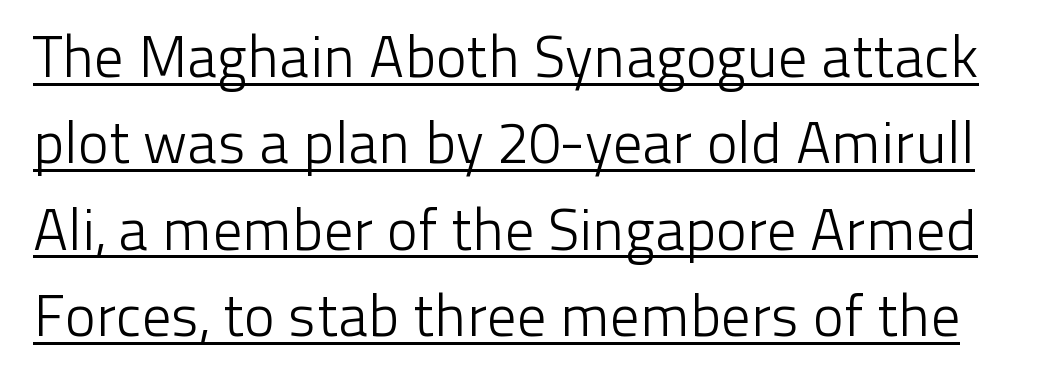
The letters carry no serifs — their stems end cleanly without finishing strokes. Italic? Not at all — the glyphs are vertical. No extra ink here — the face is not bold. Underlined type. Honestly, the letter spacing is just normal — you wouldn't notice it. Is this a fixed-width face? No — the glyphs have proportional, varying widths.
